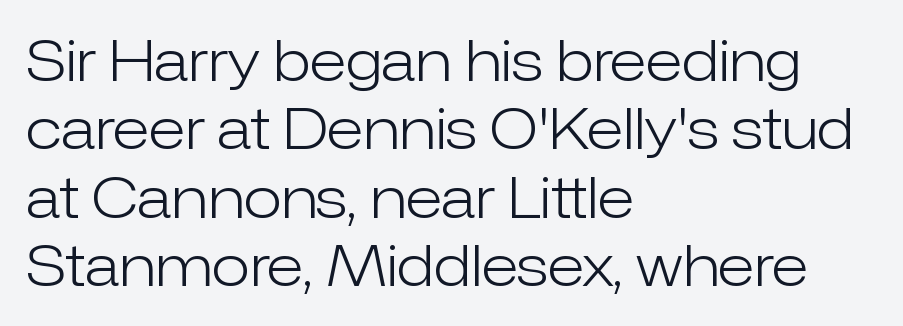
{"serif": "no", "italic": "no", "bold": "no", "weight": "light", "width": "normal", "stroke_contrast": "low", "x_height": "medium", "monospaced": "no", "underline": "no", "align": "left", "line_spacing_ratio": 1.22, "letter_spacing": "normal", "letter_spacing_em": 0.0, "glyph_px": 56}
